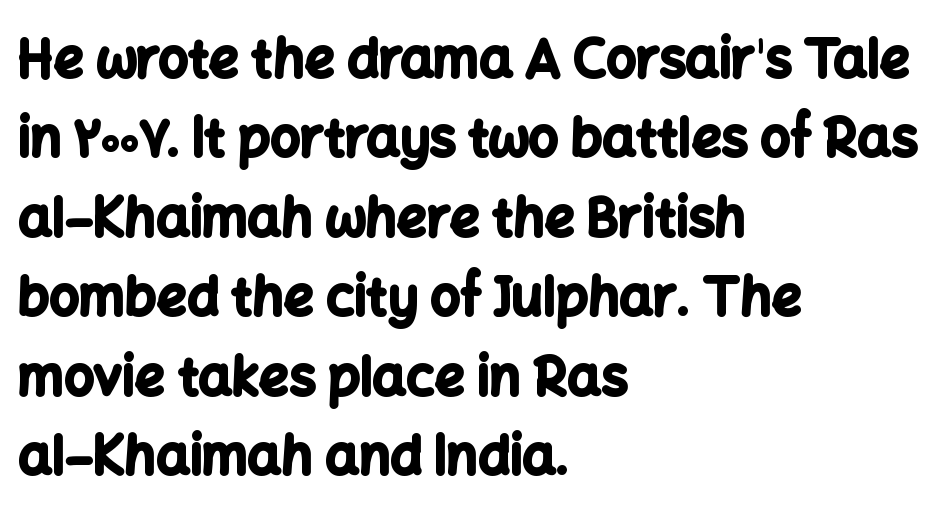
The image shows 53 px bold sans-serif type, upright; set left-aligned, normal line spacing (1.5x), normal letter spacing, not underlined; low stroke contrast and a medium x-height.
